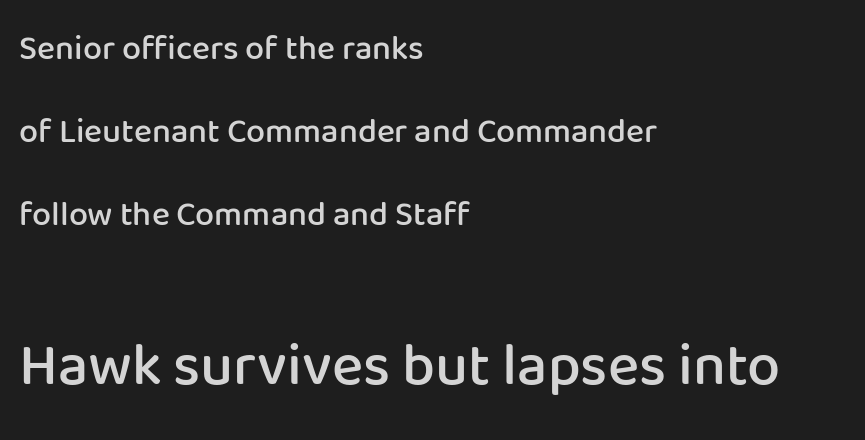
The image shows 59 px semibold sans-serif type, upright; set left-aligned, loose line spacing (2.44x), normal letter spacing, not underlined; the second (bottom) block is 1.74x larger; low stroke contrast and a medium x-height.
